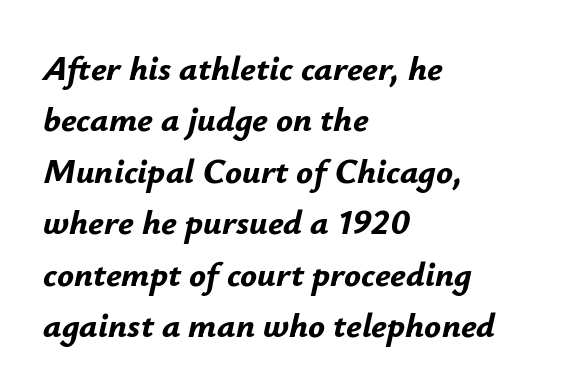
Q: Is the text bold? A: Yes.
Q: Is the text italic (slanted)? A: Yes, it leans right by about 12 degrees.
Q: Is the text underlined? A: No.
Q: How is the paragraph aligned? A: Left-aligned.
Q: Is the spacing between letters normal or unusually wide? A: Normal.
Q: Is the spacing between lines tight, normal or loose? A: Normal.
Q: Width (condensed, normal, or wide)? A: Normal.
Q: Stroke contrast? A: Low.
Q: x-height? A: Small.
Q: Monospaced? A: No.
